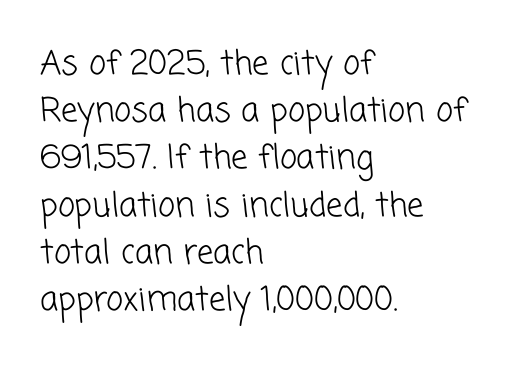
{"serif": "no", "bold": "no", "weight": "light", "width": "normal", "stroke_contrast": "low", "x_height": "medium", "monospaced": "no", "underline": "no", "align": "left", "line_spacing": "normal", "line_spacing_ratio": 1.43, "letter_spacing": "normal", "letter_spacing_em": 0.0, "glyph_px": 33}
